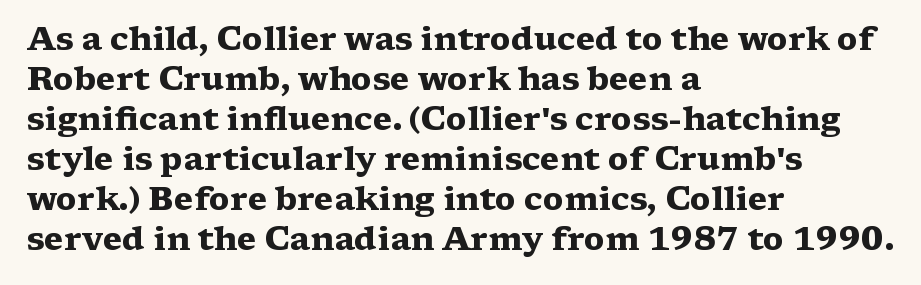
{"serif": "yes", "italic": "no", "bold": "yes", "weight": "heavy", "width": "wide", "stroke_contrast": "medium", "x_height": "medium", "monospaced": "no", "underline": "no", "align": "left", "line_spacing": "normal", "line_spacing_ratio": 1.25, "letter_spacing": "normal", "letter_spacing_em": 0.0, "glyph_px": 32}
